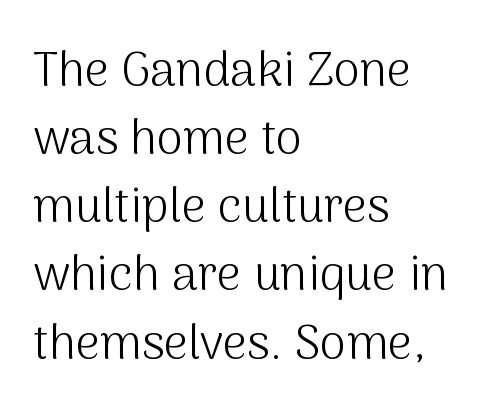
The image shows 48 px light sans-serif type, upright; set left-aligned, normal line spacing (1.42x), normal letter spacing, not underlined; medium stroke contrast and a medium x-height.
